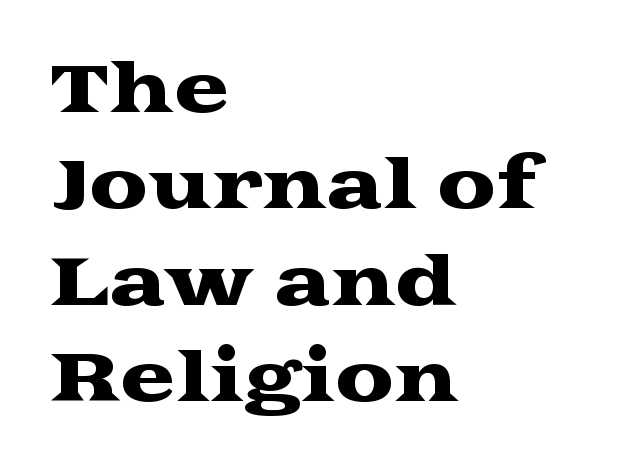
{"serif": "yes", "italic": "no", "width": "wide", "stroke_contrast": "medium", "x_height": "medium", "monospaced": "no", "underline": "no", "align": "left", "line_spacing": "normal", "line_spacing_ratio": 1.46, "letter_spacing": "normal", "letter_spacing_em": 0.0, "glyph_px": 66}
